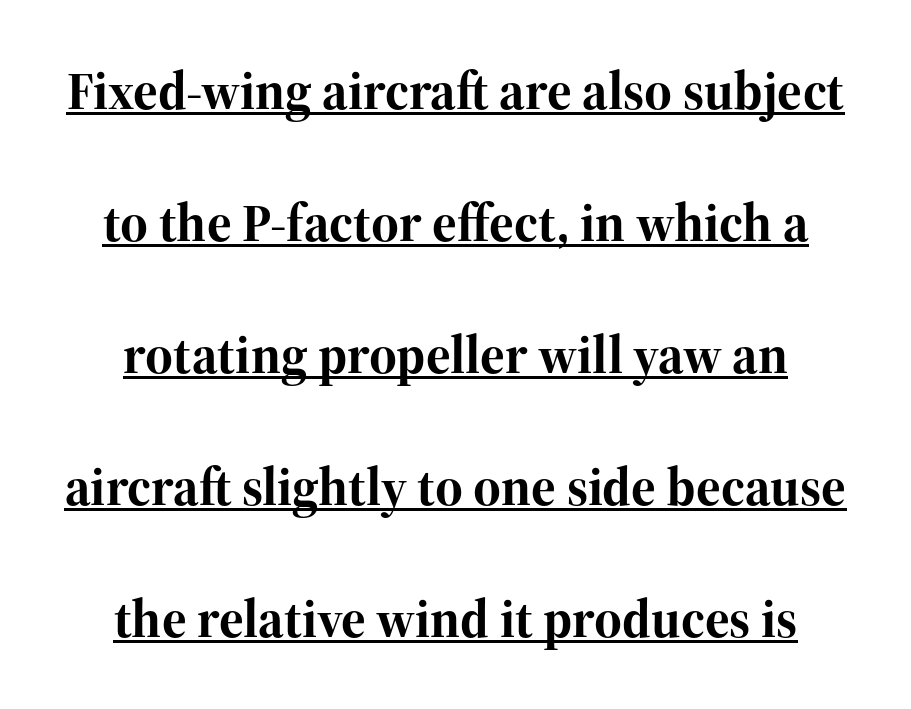
{"serif": "yes", "italic": "no", "bold": "yes", "weight": "bold", "width": "normal", "stroke_contrast": "high", "x_height": "medium", "monospaced": "no", "underline": "yes", "line_spacing": "loose", "line_spacing_ratio": 2.49, "letter_spacing": "normal", "letter_spacing_em": 0.0, "glyph_px": 53}
